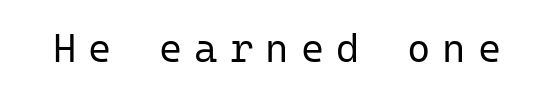
The image shows 40 px regular-weight sans-serif type, upright, monospaced; set unusually wide letter spacing (+0.3 em), not underlined; low stroke contrast and a medium x-height.
